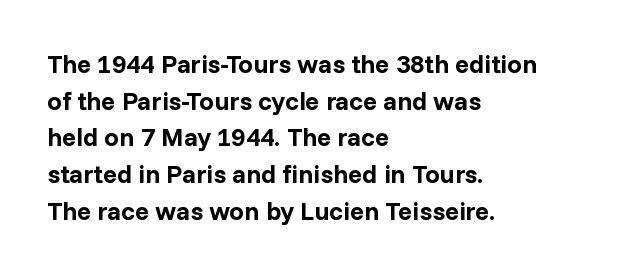
{"italic": "no", "bold": "yes", "underline": "no", "align": "left", "line_spacing": "normal", "line_spacing_ratio": 1.41, "letter_spacing": "normal", "letter_spacing_em": 0.0, "glyph_px": 26}
